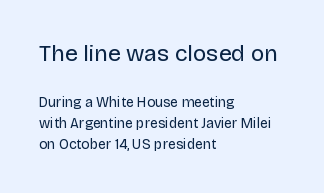
{"italic": "no", "bold": "no", "underline": "no", "align": "left", "line_spacing": "normal", "line_spacing_ratio": 1.53, "letter_spacing": "normal", "letter_spacing_em": 0.0, "larger_block": "first", "size_ratio": 1.64, "glyph_px": 23}
